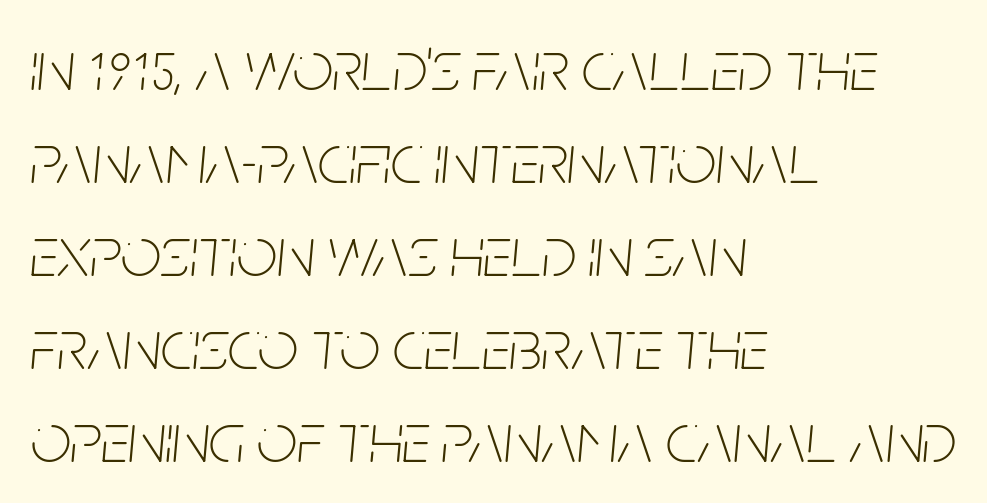
{"italic": "yes", "lean": "right", "slant_degrees": 5, "bold": "no", "weight": "thin", "width": "condensed", "stroke_contrast": "low", "x_height": "large", "monospaced": "no", "underline": "no", "align": "left", "line_spacing": "normal", "line_spacing_ratio": 1.31, "letter_spacing": "normal", "letter_spacing_em": 0.0, "glyph_px": 71}
